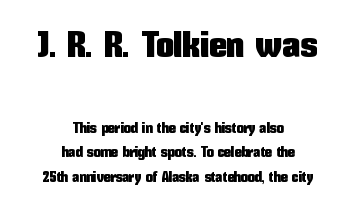
Every stem runs plumb, perpendicular to the baseline. These lines stack symmetrically, like a column narrowing and widening about its center. Bigger letters appear in the top chunk; the bottom chunk is reduced. Decoration check: the copy has no underline.
